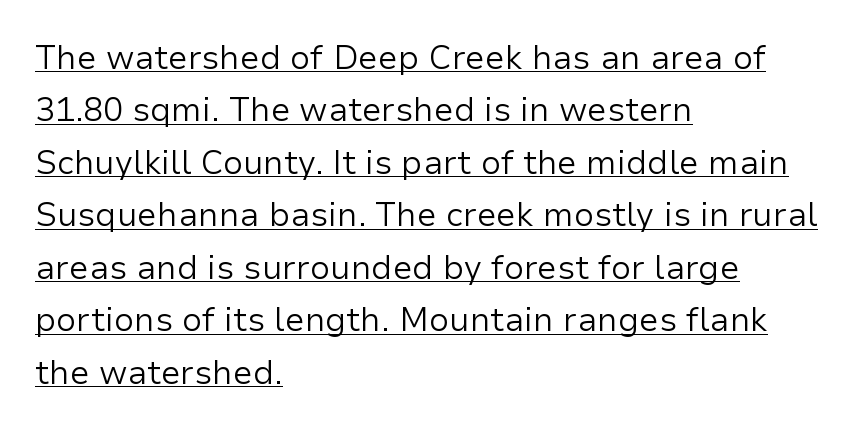
The image shows 33 px regular-weight sans-serif type, upright; set left-aligned, normal line spacing (1.59x), normal letter spacing, underlined; low stroke contrast and a medium x-height.
